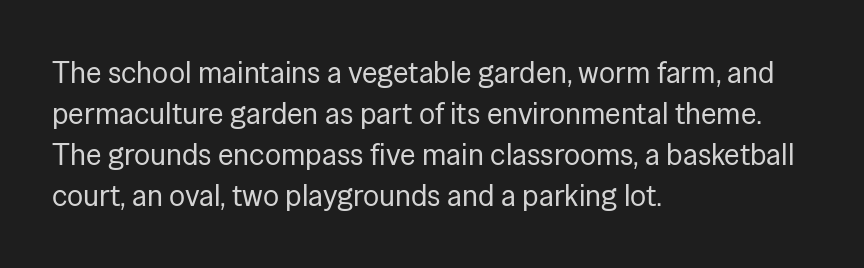
Q: Is the text bold? A: No.
Q: Is the text italic (slanted)? A: No, it is upright.
Q: Is the typeface a serif or a sans-serif typeface? A: Sans-serif.
Q: Is the text underlined? A: No.
Q: How is the paragraph aligned? A: Left-aligned.
Q: Is the spacing between letters normal or unusually wide? A: Normal.
Q: Is the spacing between lines tight, normal or loose? A: Normal.
Q: Width (condensed, normal, or wide)? A: Normal.
Q: Stroke contrast? A: Low.
Q: x-height? A: Medium.
Q: Monospaced? A: No.
